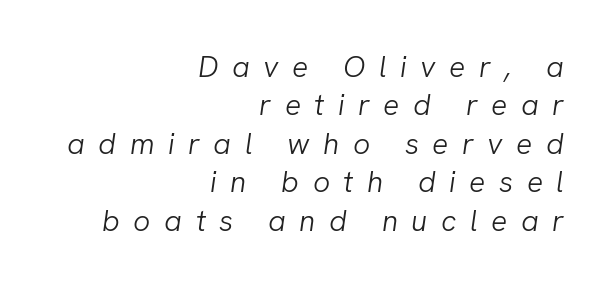
{"italic": "yes", "lean": "right", "slant_degrees": 8, "bold": "no", "weight": "light", "width": "normal", "stroke_contrast": "low", "x_height": "medium", "monospaced": "no", "underline": "no", "align": "right", "line_spacing": "normal", "line_spacing_ratio": 1.28, "letter_spacing": "wide", "letter_spacing_em": 0.45, "glyph_px": 30}
